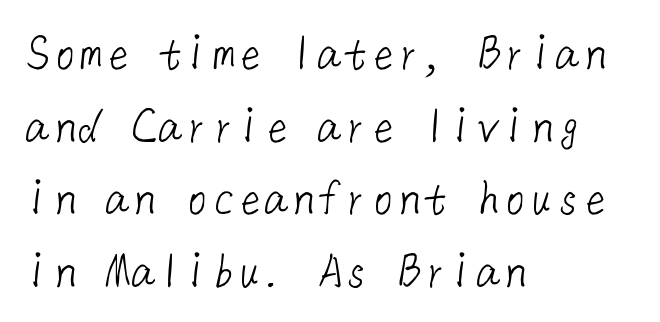
The image shows 53 px light sans-serif type; set left-aligned, normal line spacing (1.37x), normal letter spacing, not underlined; low stroke contrast and a medium x-height.
